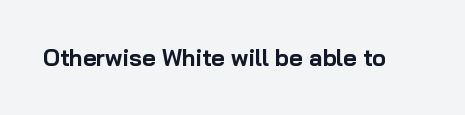
{"italic": "no", "bold": "yes", "underline": "no", "letter_spacing": "normal", "letter_spacing_em": 0.0, "glyph_px": 23}
